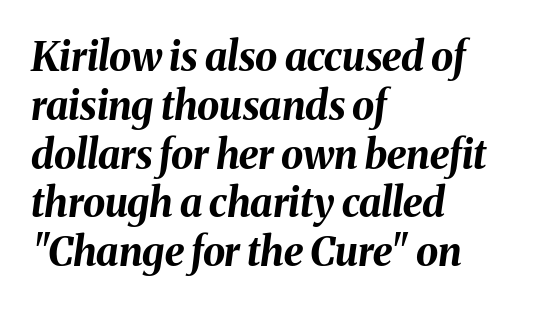
Q: Is the text bold? A: Yes.
Q: Is the text italic (slanted)? A: Yes, it leans right by about 8 degrees.
Q: Is the text underlined? A: No.
Q: How is the paragraph aligned? A: Left-aligned.
Q: Is the spacing between letters normal or unusually wide? A: Normal.
Q: Width (condensed, normal, or wide)? A: Normal.
Q: Stroke contrast? A: Medium.
Q: x-height? A: Medium.
Q: Monospaced? A: No.
